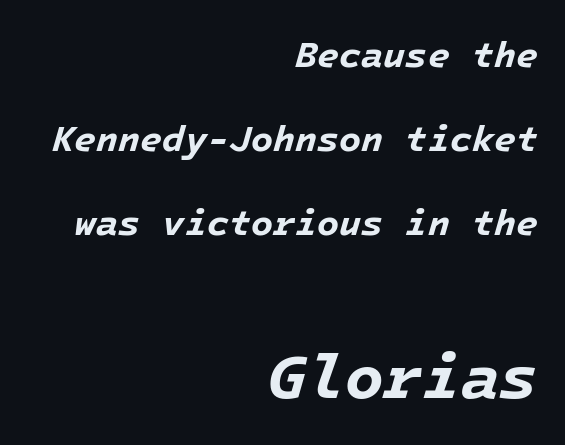
Is the block centered? No — it sits flush against the right margin. Bold? Absolutely — the strokes are thick and heavy. Rule under the text: the space is simply empty. The letters sit at their default tracking, neither squeezed nor spread. Leading is clearly above the norm, producing a sparse column. Small over large — that's the arrangement of the two blocks here.
